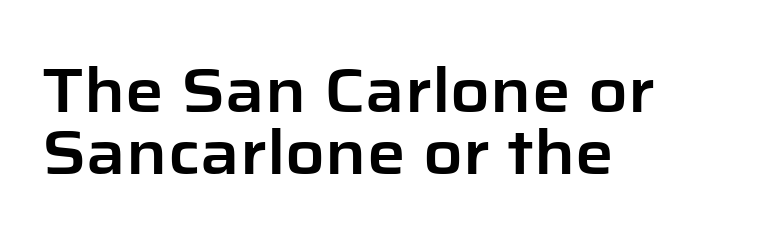
Q: Is the text italic (slanted)? A: No, it is upright.
Q: Is the typeface a serif or a sans-serif typeface? A: Sans-serif.
Q: Is the text underlined? A: No.
Q: How is the paragraph aligned? A: Left-aligned.
Q: Is the spacing between letters normal or unusually wide? A: Normal.
Q: Is the spacing between lines tight, normal or loose? A: Tight.
Q: Width (condensed, normal, or wide)? A: Normal.
Q: Stroke contrast? A: Low.
Q: x-height? A: Medium.
Q: Monospaced? A: No.
